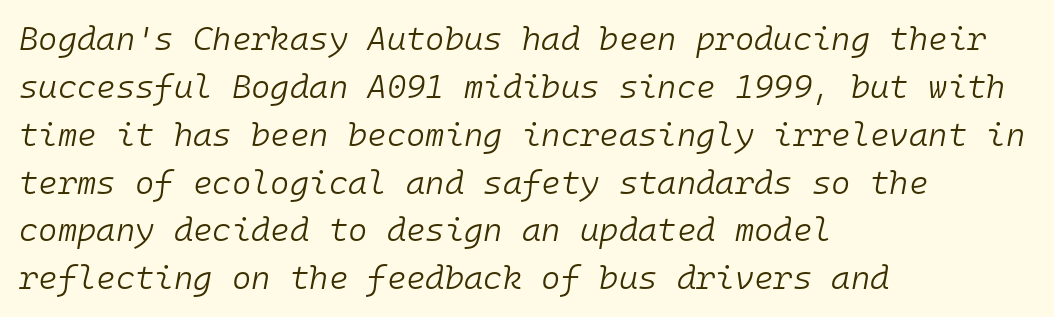
The setting favours the left margin, as ordinary paragraphs usually do. Think of a typewriter: that constant character pitch is what you see here. The passage shown stacks its lines at a standard gap. Quick note: underline off.
